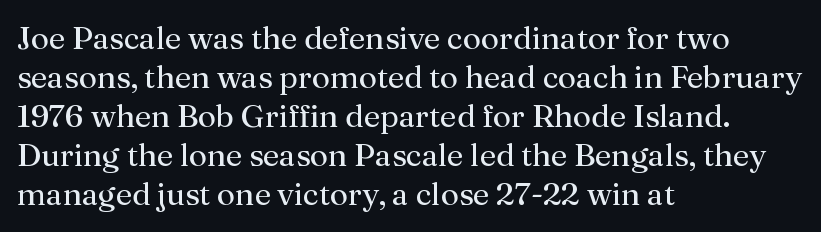
Q: Is the text bold? A: No.
Q: Is the text italic (slanted)? A: No, it is upright.
Q: Is the typeface a serif or a sans-serif typeface? A: Serif.
Q: Is the text underlined? A: No.
Q: How is the paragraph aligned? A: Left-aligned.
Q: Is the spacing between letters normal or unusually wide? A: Normal.
Q: Width (condensed, normal, or wide)? A: Normal.
Q: Stroke contrast? A: Medium.
Q: x-height? A: Medium.
Q: Monospaced? A: No.
